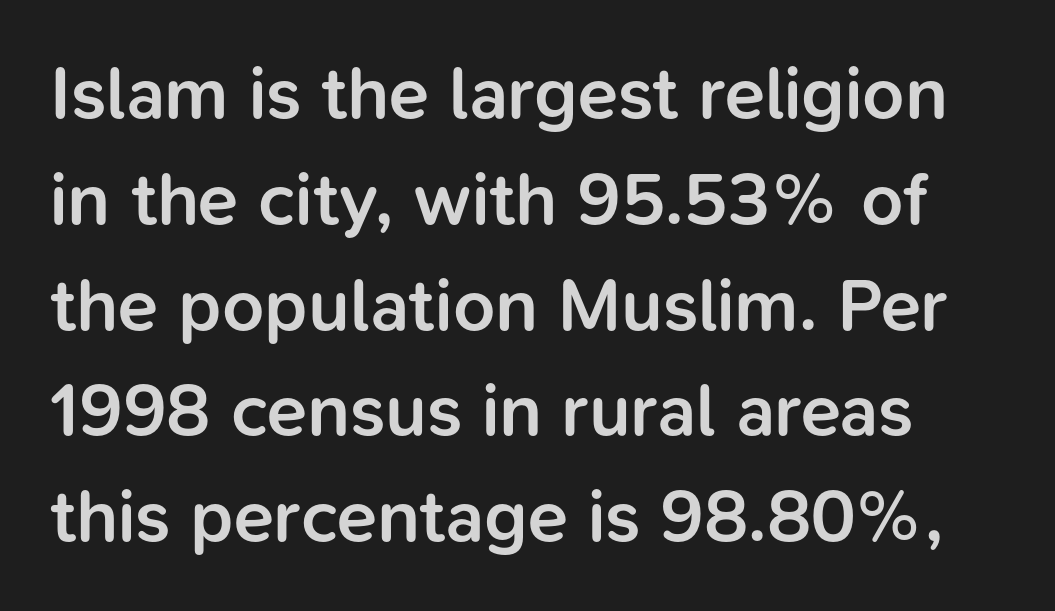
If you measured baseline to baseline, you'd find a middling distance. This sample uses plain, unmodified letter spacing. Are there feet on the stems? There aren't — it's a sans. Think of a printed novel: that variable character pitch is what you see here. A fair bit of extra ink — the face is semibold, not bold.
